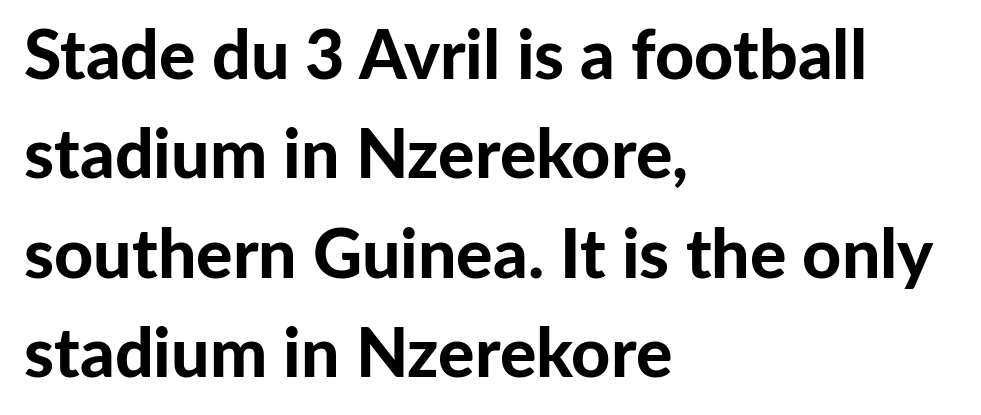
Q: Is the text bold? A: Yes.
Q: Is the text italic (slanted)? A: No, it is upright.
Q: Is the typeface a serif or a sans-serif typeface? A: Sans-serif.
Q: Is the text underlined? A: No.
Q: How is the paragraph aligned? A: Left-aligned.
Q: Is the spacing between letters normal or unusually wide? A: Normal.
Q: Is the spacing between lines tight, normal or loose? A: Normal.
Q: Width (condensed, normal, or wide)? A: Normal.
Q: Stroke contrast? A: Low.
Q: x-height? A: Medium.
Q: Monospaced? A: No.
